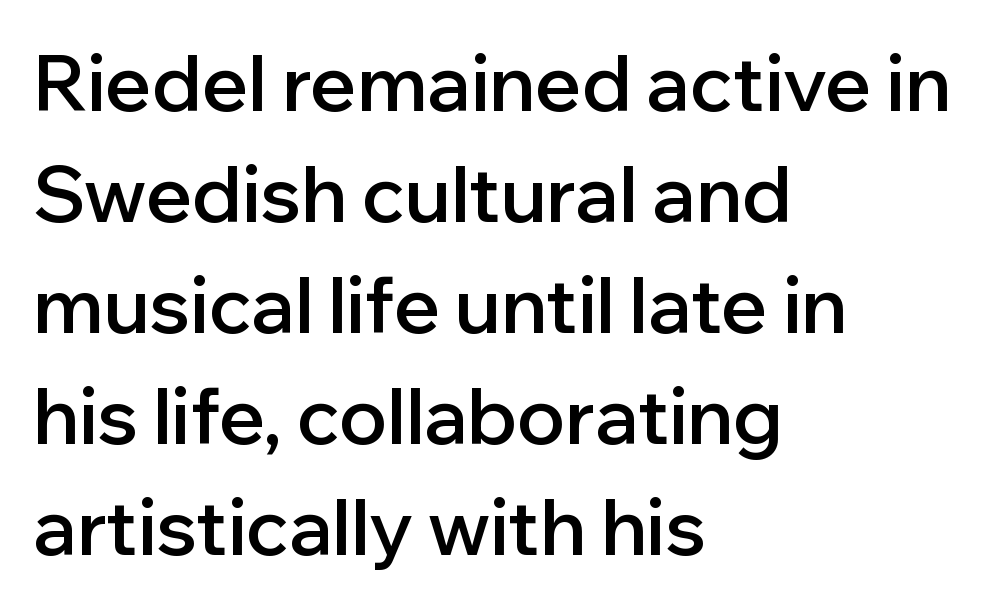
{"serif": "no", "italic": "no", "bold": "semi", "weight": "semibold", "width": "normal", "stroke_contrast": "low", "x_height": "medium", "monospaced": "no", "underline": "no", "align": "left", "line_spacing": "normal", "line_spacing_ratio": 1.44, "letter_spacing": "normal", "letter_spacing_em": 0.0, "glyph_px": 77}
